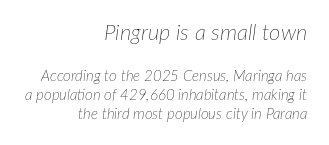
The image shows 22 px text type, italic (leaning right); set right-aligned, normal line spacing (1.28x), normal letter spacing, not underlined; the first (top) block is 1.47x larger.
